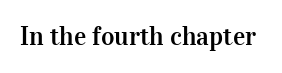
Is there any slant? The stems are plumb. Descenders are the only things crossing below the line. The line texture is even and compact thanks to regular tracking.
